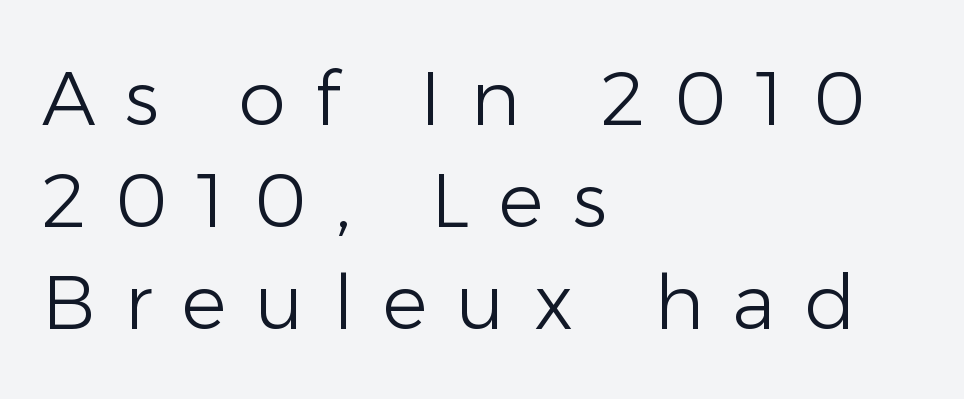
Q: Is the text bold? A: No.
Q: Is the text italic (slanted)? A: No, it is upright.
Q: Is the typeface a serif or a sans-serif typeface? A: Sans-serif.
Q: Is the text underlined? A: No.
Q: How is the paragraph aligned? A: Left-aligned.
Q: Is the spacing between letters normal or unusually wide? A: Unusually wide.
Q: Is the spacing between lines tight, normal or loose? A: Normal.
Q: Width (condensed, normal, or wide)? A: Normal.
Q: Stroke contrast? A: Low.
Q: x-height? A: Medium.
Q: Monospaced? A: No.
